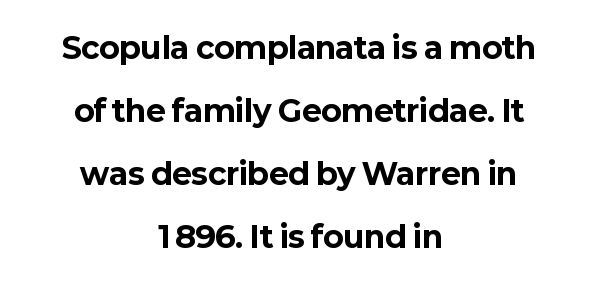
The image shows 30 px bold sans-serif type, upright; set centered, loose line spacing (2.1x), normal letter spacing, not underlined; low stroke contrast and a medium x-height.
